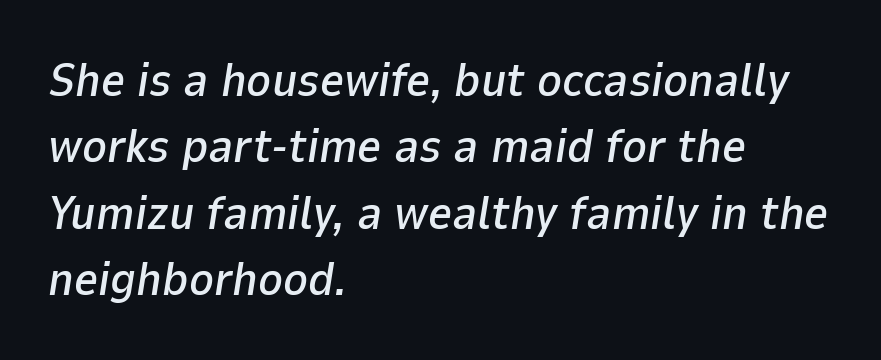
Q: Is the text italic (slanted)? A: Yes, it leans right by about 9 degrees.
Q: Is the text underlined? A: No.
Q: How is the paragraph aligned? A: Left-aligned.
Q: Is the spacing between letters normal or unusually wide? A: Normal.
Q: Is the spacing between lines tight, normal or loose? A: Normal.
Q: Width (condensed, normal, or wide)? A: Normal.
Q: Stroke contrast? A: Low.
Q: x-height? A: Medium.
Q: Monospaced? A: No.
